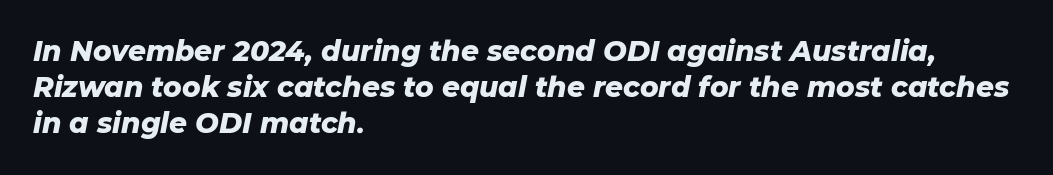
{"italic": "yes", "lean": "right", "slant_degrees": 11, "bold": "yes", "weight": "heavy", "width": "normal", "stroke_contrast": "low", "x_height": "medium", "monospaced": "no", "underline": "no", "align": "left", "line_spacing": "normal", "line_spacing_ratio": 1.29, "letter_spacing": "normal", "letter_spacing_em": 0.0, "glyph_px": 28}
